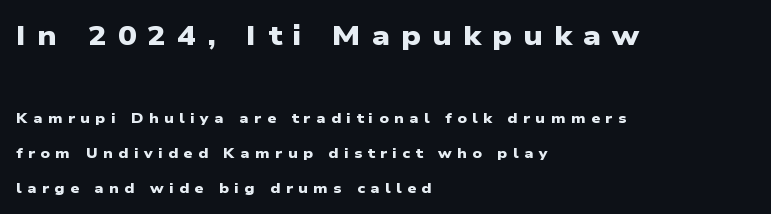
Interline gaps are noticeably wide in this sample. Stroke thickness is high; the sample reads as a true bold. Tracking here is generous; glyphs stand well apart from one another. Only glyphs here, with clear space below each row. Larger block? The one above; the one below is distinctly smaller. The paragraph has a hard left edge and a soft right edge.
